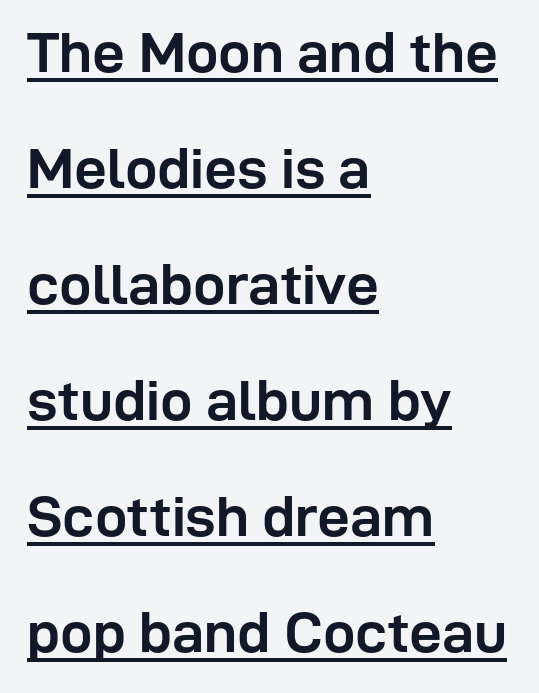
{"serif": "no", "italic": "no", "bold": "yes", "weight": "semibold", "width": "normal", "stroke_contrast": "low", "x_height": "medium", "monospaced": "no", "underline": "yes", "align": "left", "line_spacing": "loose", "line_spacing_ratio": 2.0, "letter_spacing": "normal", "letter_spacing_em": 0.0, "glyph_px": 58}
